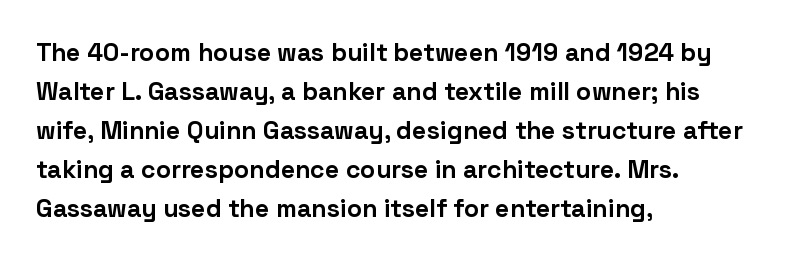
The image shows 25 px bold type, upright; set left-aligned, normal line spacing (1.56x), normal letter spacing, not underlined.
